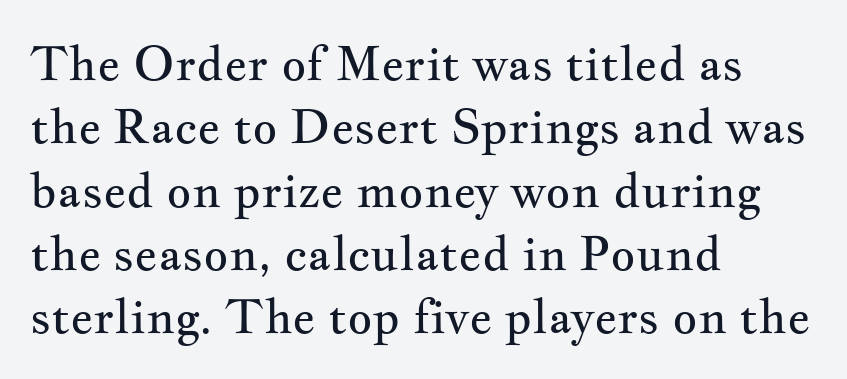
{"serif": "yes", "italic": "no", "bold": "no", "weight": "regular", "width": "wide", "stroke_contrast": "medium", "x_height": "small", "monospaced": "no", "underline": "no", "align": "left", "line_spacing": "normal", "line_spacing_ratio": 1.32, "letter_spacing": "normal", "letter_spacing_em": 0.0, "glyph_px": 48}
